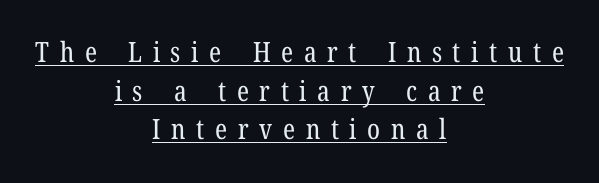
Display-style spreading of the glyphs; the letterfit is very open. Is this a fixed-width face? No — the glyphs have proportional, varying widths. The lines are quadded center. This sample carries an underscore along the baseline area.
